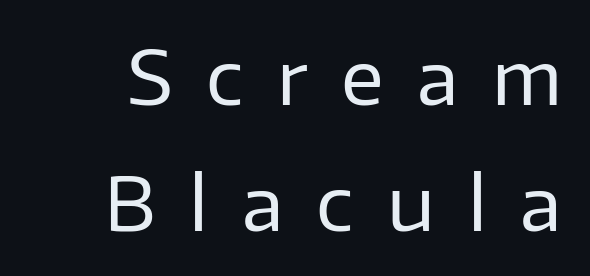
The image shows 74 px regular-weight sans-serif type, upright; set normal line spacing (1.7x), unusually wide letter spacing (+0.45 em), not underlined; low stroke contrast and a medium x-height.
